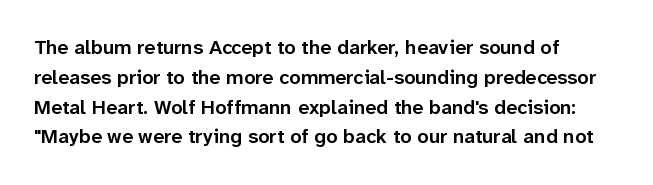
If you measured baseline to baseline, you'd find a middling distance. Summary of weight: moderately heavy, a semibold. Tracking value appears to be zero — textbook default spacing. Underline: absent. Style check: upright.
